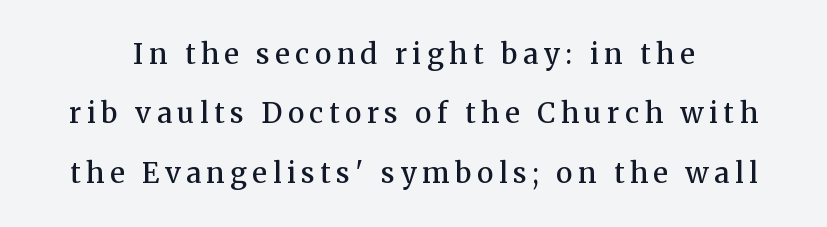
{"serif": "yes", "italic": "no", "bold": "semi", "weight": "semibold", "width": "normal", "stroke_contrast": "medium", "x_height": "medium", "monospaced": "no", "underline": "no", "line_spacing": "loose", "line_spacing_ratio": 2.12, "letter_spacing": "wide", "letter_spacing_em": 0.2, "glyph_px": 28}
